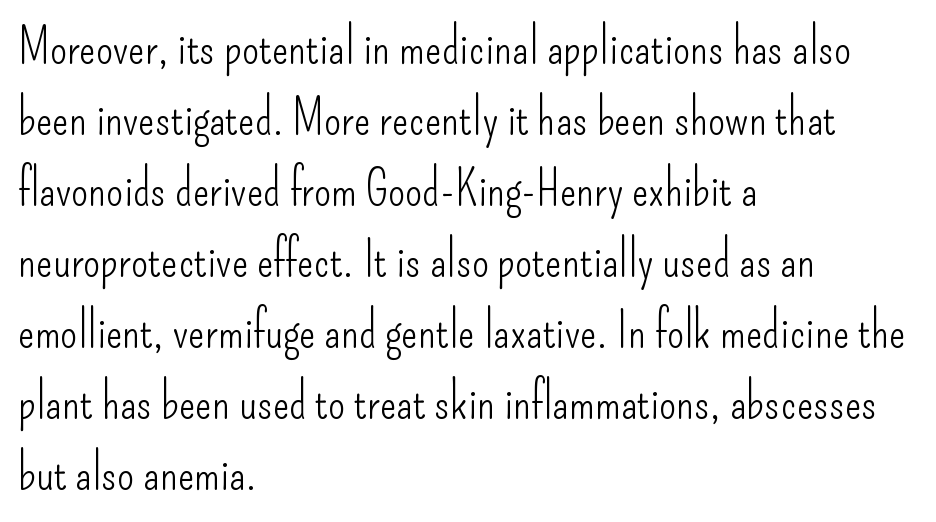
Designer's note — italics off, roman on. These lines keep a tight, regular rhythm from letter to letter. Regarding leading, the lines here are spaced in the standard way. Type without underlining. Weight: in the light-to-regular range.
